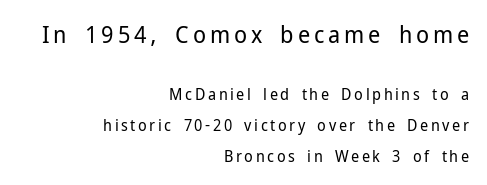
Q: Is the text bold? A: No.
Q: Is the text italic (slanted)? A: No, it is upright.
Q: Is the text underlined? A: No.
Q: How is the paragraph aligned? A: Right-aligned.
Q: Is the spacing between lines tight, normal or loose? A: Loose.
Q: Which block of text is set in a larger size, the first (top) or the second (bottom)? A: The first (top) one.
